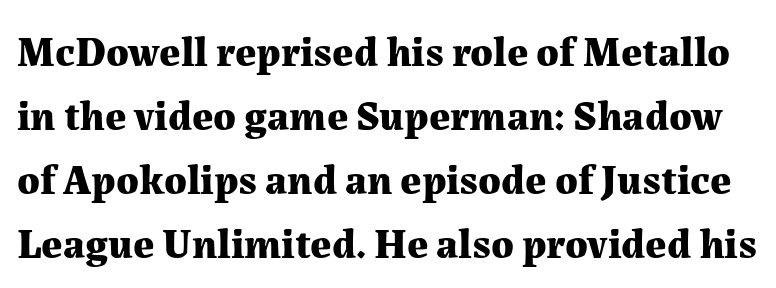
Q: Is the text bold? A: Yes.
Q: Is the text italic (slanted)? A: No, it is upright.
Q: Is the typeface a serif or a sans-serif typeface? A: Serif.
Q: Is the text underlined? A: No.
Q: Is the spacing between letters normal or unusually wide? A: Normal.
Q: Is the spacing between lines tight, normal or loose? A: Normal.
Q: Width (condensed, normal, or wide)? A: Normal.
Q: Stroke contrast? A: Medium.
Q: x-height? A: Medium.
Q: Monospaced? A: No.
